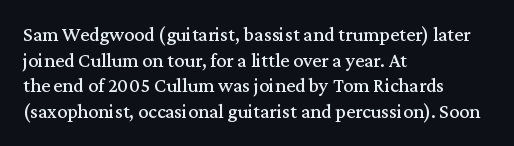
The image shows 20 px text type, upright; set left-aligned, normal line spacing (1.28x), normal letter spacing, not underlined.
